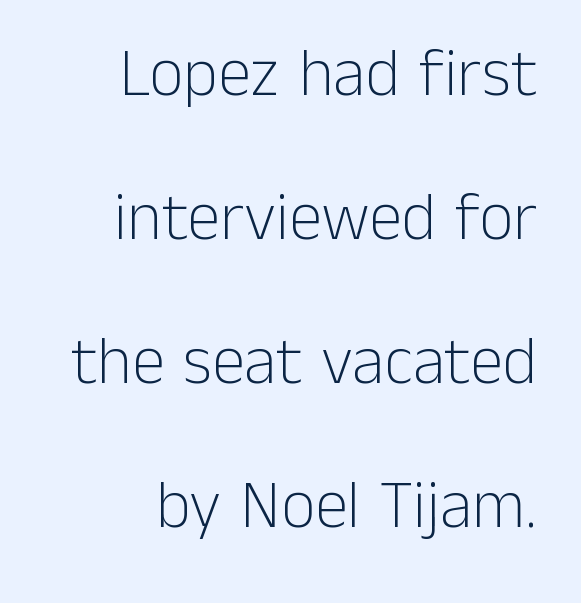
Q: Is the text bold? A: No.
Q: Is the text italic (slanted)? A: No, it is upright.
Q: Is the typeface a serif or a sans-serif typeface? A: Sans-serif.
Q: Is the text underlined? A: No.
Q: How is the paragraph aligned? A: Right-aligned.
Q: Is the spacing between letters normal or unusually wide? A: Normal.
Q: Is the spacing between lines tight, normal or loose? A: Loose.
Q: Width (condensed, normal, or wide)? A: Normal.
Q: Stroke contrast? A: Low.
Q: x-height? A: Medium.
Q: Monospaced? A: No.
